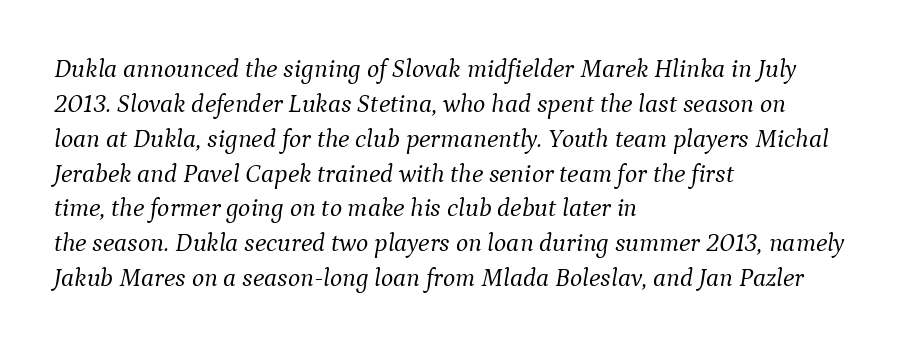
Q: Is the text bold? A: No.
Q: Is the text italic (slanted)? A: Yes, it leans right by about 9 degrees.
Q: Is the text underlined? A: No.
Q: How is the paragraph aligned? A: Left-aligned.
Q: Is the spacing between letters normal or unusually wide? A: Normal.
Q: Is the spacing between lines tight, normal or loose? A: Normal.
